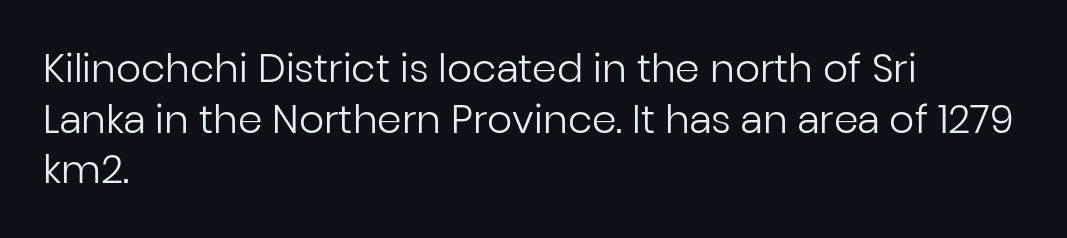
{"serif": "no", "italic": "no", "bold": "no", "weight": "regular", "width": "normal", "stroke_contrast": "low", "x_height": "medium", "monospaced": "no", "underline": "no", "align": "left", "line_spacing": "normal", "line_spacing_ratio": 1.3, "letter_spacing": "normal", "letter_spacing_em": 0.0, "glyph_px": 39}
